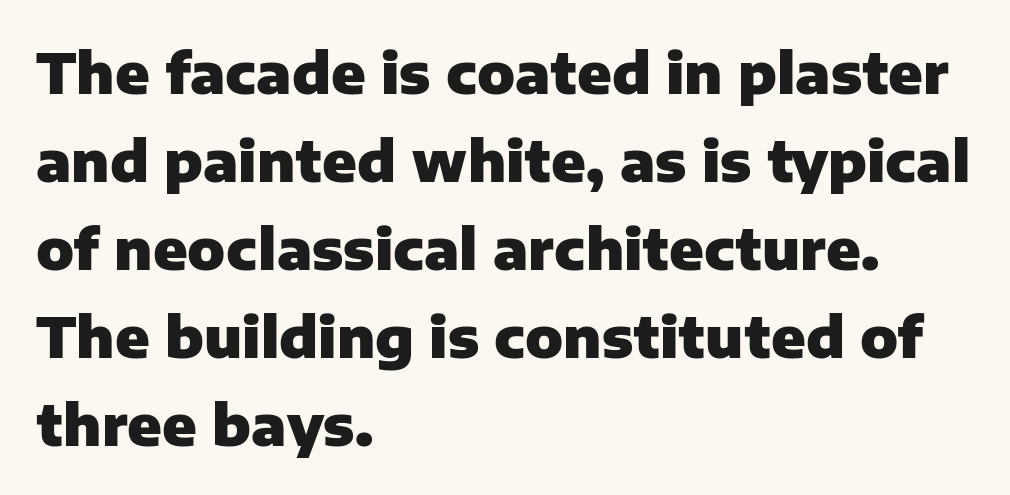
The image shows 56 px heavy sans-serif type, upright; set left-aligned, normal line spacing (1.57x), normal letter spacing, not underlined; low stroke contrast and a medium x-height.
